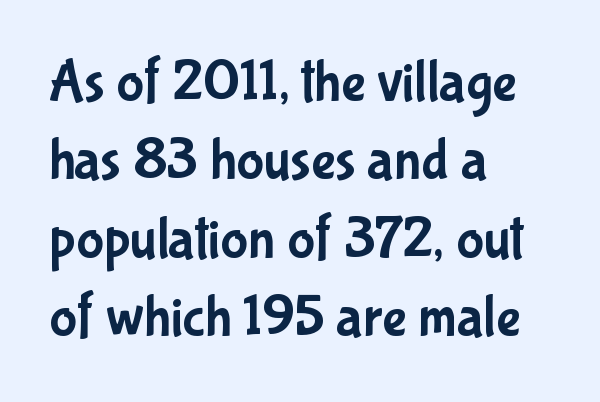
Q: Is the text italic (slanted)? A: No, it is upright.
Q: Is the typeface a serif or a sans-serif typeface? A: Sans-serif.
Q: Is the text underlined? A: No.
Q: How is the paragraph aligned? A: Left-aligned.
Q: Is the spacing between letters normal or unusually wide? A: Normal.
Q: Is the spacing between lines tight, normal or loose? A: Normal.
Q: Width (condensed, normal, or wide)? A: Condensed.
Q: Stroke contrast? A: Low.
Q: x-height? A: Medium.
Q: Monospaced? A: No.
